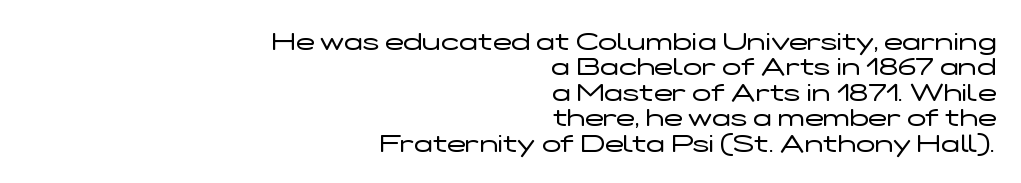
Letters rest on an invisible, unmarked baseline. Is this a heavy cut? Hardly; it is regular or lighter. Quick note: interline space is minimal. You can tell it's not italic because the verticals are truly vertical.
